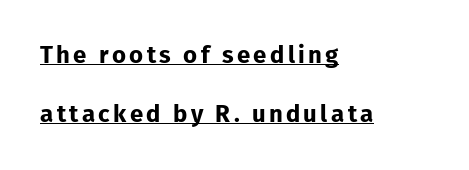
{"italic": "no", "bold": "yes", "underline": "yes", "align": "left", "line_spacing": "loose", "line_spacing_ratio": 2.46, "glyph_px": 24}
